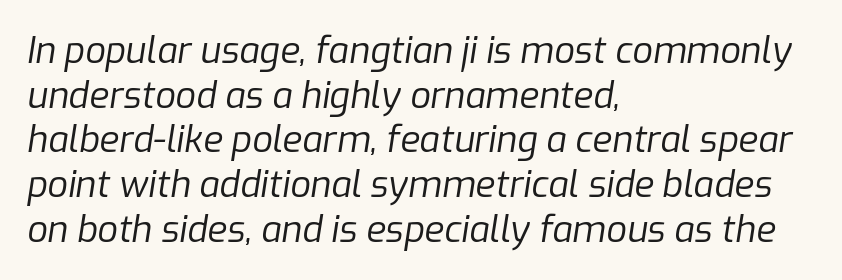
Q: Is the text bold? A: No.
Q: Is the text italic (slanted)? A: Yes, it leans right by about 9 degrees.
Q: Is the text underlined? A: No.
Q: How is the paragraph aligned? A: Left-aligned.
Q: Is the spacing between letters normal or unusually wide? A: Normal.
Q: Width (condensed, normal, or wide)? A: Normal.
Q: Stroke contrast? A: Low.
Q: x-height? A: Medium.
Q: Monospaced? A: No.
